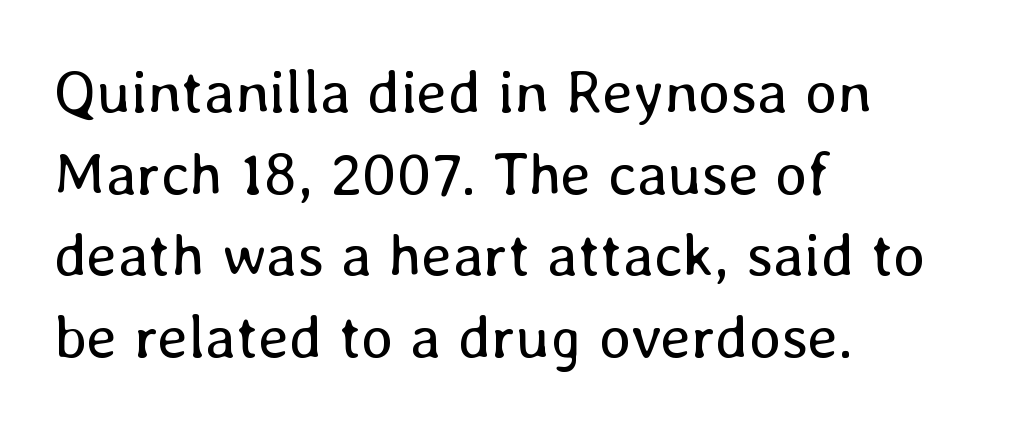
{"italic": "no", "bold": "no", "weight": "regular", "width": "normal", "stroke_contrast": "low", "x_height": "medium", "monospaced": "no", "underline": "no", "align": "left", "line_spacing": "normal", "line_spacing_ratio": 1.34, "letter_spacing": "normal", "letter_spacing_em": 0.0, "glyph_px": 61}
